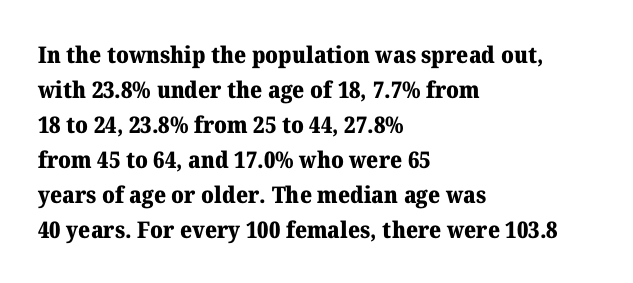
Q: Is the text bold? A: Yes.
Q: Is the text italic (slanted)? A: No, it is upright.
Q: Is the text underlined? A: No.
Q: How is the paragraph aligned? A: Left-aligned.
Q: Is the spacing between letters normal or unusually wide? A: Normal.
Q: Is the spacing between lines tight, normal or loose? A: Normal.
